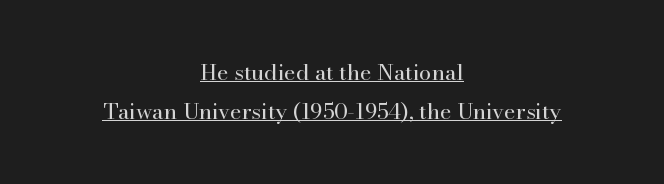
{"italic": "no", "bold": "no", "underline": "yes", "align": "center", "line_spacing_ratio": 1.79, "letter_spacing": "normal", "letter_spacing_em": 0.0, "glyph_px": 22}
